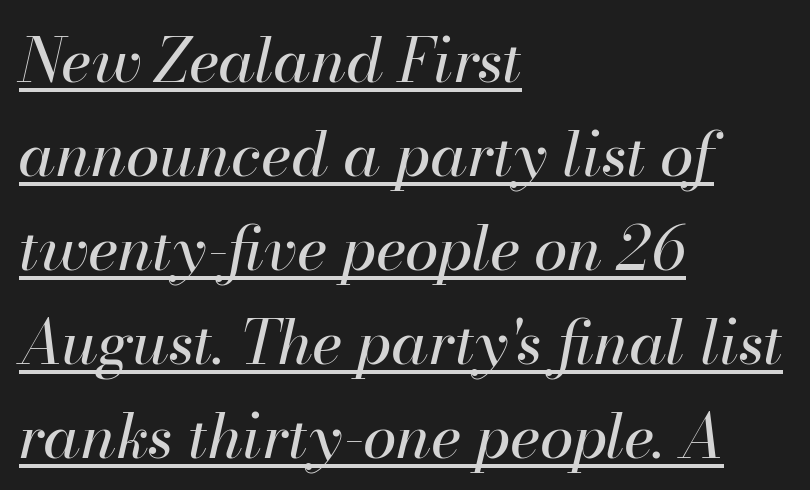
{"italic": "yes", "lean": "right", "slant_degrees": 13, "bold": "no", "weight": "regular", "width": "normal", "stroke_contrast": "high", "x_height": "small", "monospaced": "no", "underline": "yes", "align": "left", "line_spacing": "normal", "line_spacing_ratio": 1.54, "letter_spacing": "normal", "letter_spacing_em": 0.0, "glyph_px": 61}
